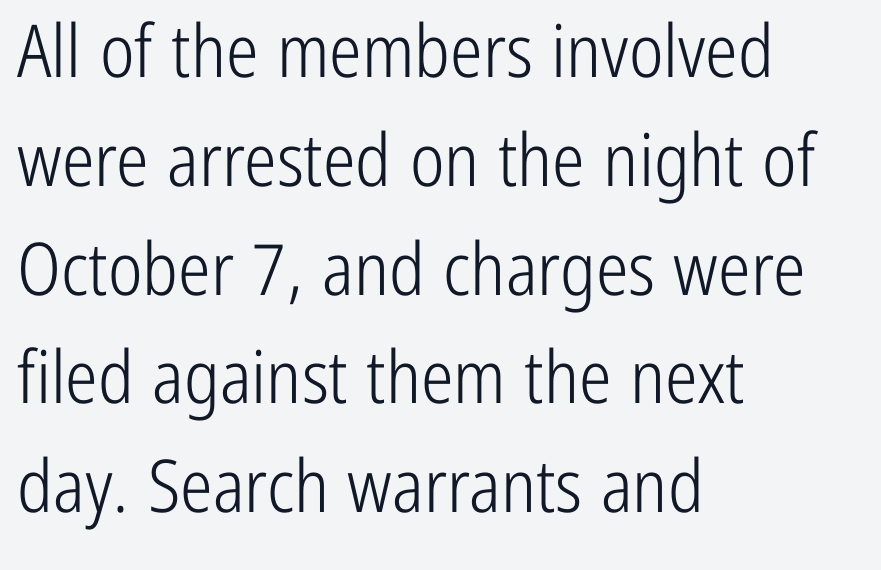
The image shows 73 px light, condensed sans-serif type, upright; set left-aligned, normal line spacing (1.49x), normal letter spacing, not underlined; low stroke contrast and a medium x-height.
